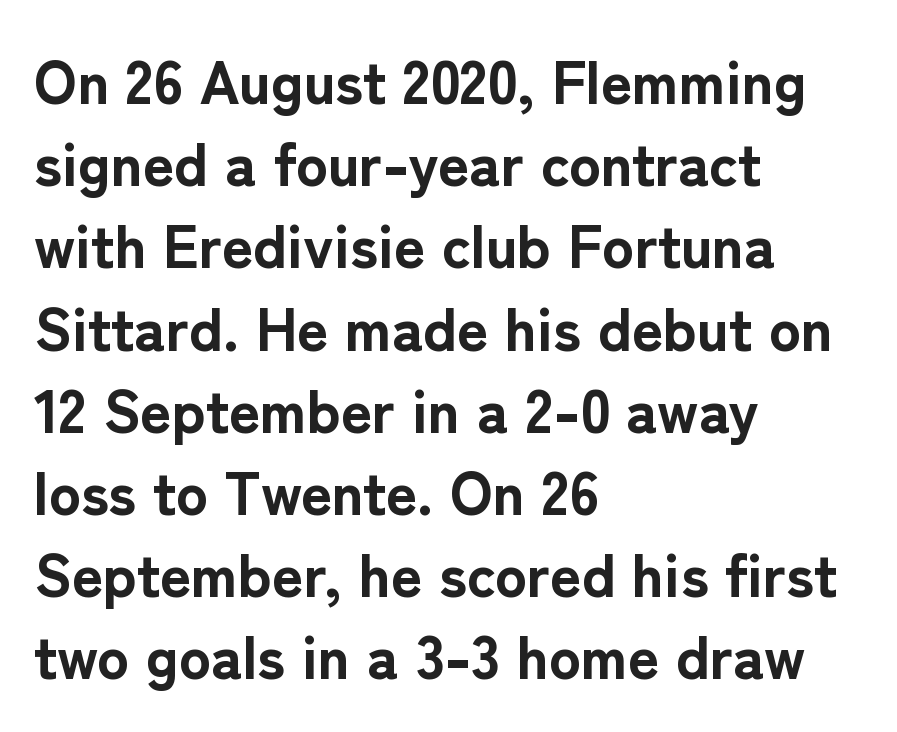
Q: Is the text bold? A: Yes.
Q: Is the text italic (slanted)? A: No, it is upright.
Q: Is the typeface a serif or a sans-serif typeface? A: Sans-serif.
Q: Is the text underlined? A: No.
Q: How is the paragraph aligned? A: Left-aligned.
Q: Is the spacing between letters normal or unusually wide? A: Normal.
Q: Is the spacing between lines tight, normal or loose? A: Normal.
Q: Width (condensed, normal, or wide)? A: Normal.
Q: Stroke contrast? A: Low.
Q: x-height? A: Medium.
Q: Monospaced? A: No.
